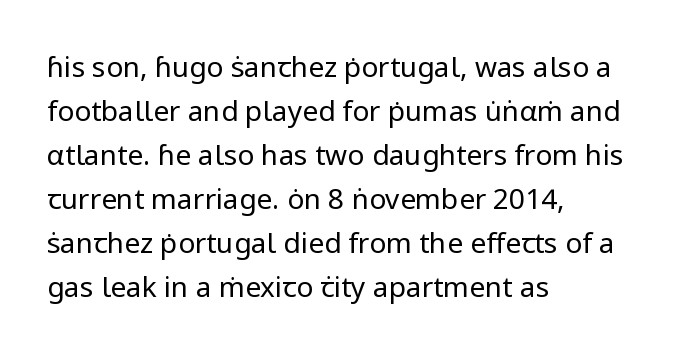
Unlike a traditional serif, this face leaves its strokes unadorned. Leftover space on each line is placed entirely after the last word. Is this a fixed-width face? No — the glyphs have proportional, varying widths. Has an underline been added? It has not. Style check: upright. Each stroke keeps to a modest, everyday thickness or less.
